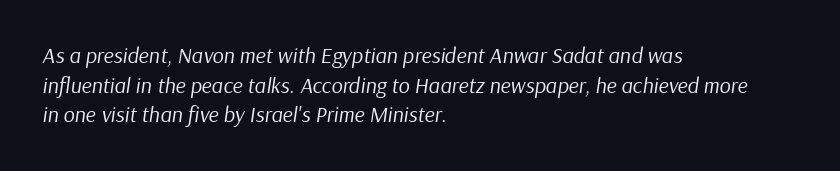
{"italic": "yes", "lean": "right", "slant_degrees": 9, "bold": "no", "underline": "no", "align": "left", "line_spacing": "normal", "line_spacing_ratio": 1.35, "letter_spacing": "normal", "letter_spacing_em": 0.0, "glyph_px": 22}
